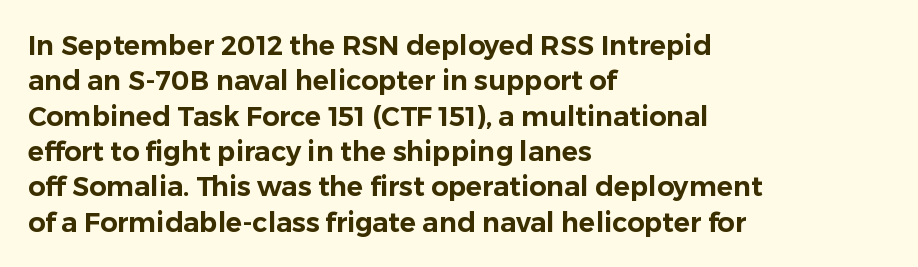
Interline gaps are of average width in this sample. The axis of the letterforms is exactly vertical. Casual observation: everything's shoved over to the left. These lines keep a tight, regular rhythm from letter to letter. Unmarked baselines from the first word to the last.
